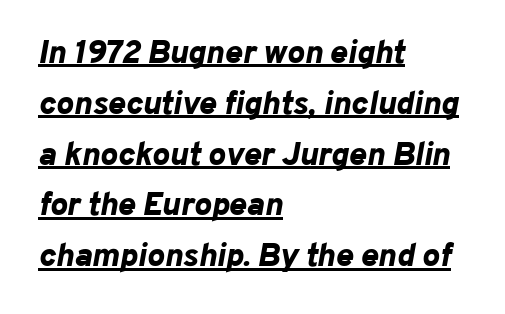
The paragraph has a hard left edge and a soft right edge. Reading down the column, the eye jumps a familiar distance to each next line. The lettering is marked with a stroke running underneath it. The passage shown leans; its letterforms are oblique. Looks like regular typesetting: each glyph gets only the width it needs. Default kerning and tracking; the words read as compact shapes.
